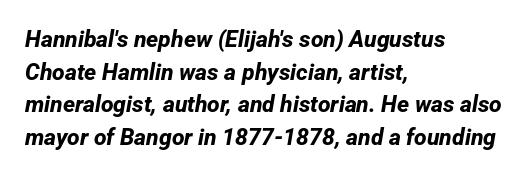
{"bold": "yes", "underline": "no", "align": "left", "line_spacing": "normal", "line_spacing_ratio": 1.42, "letter_spacing": "normal", "letter_spacing_em": 0.0, "glyph_px": 23}
